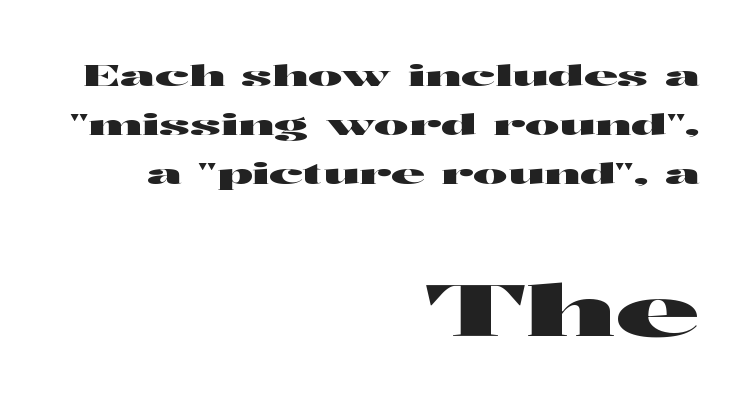
Unlike italic type, these characters show no tilt at all. No feet cap the strokes, marking this as sans-serif type. No extra tracking has been applied to these lines. This block has exactly the height ordinary leading produces.
